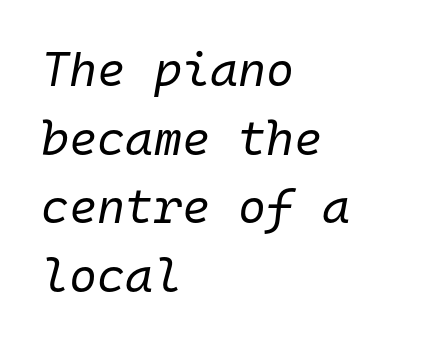
{"italic": "yes", "lean": "right", "slant_degrees": 10, "bold": "no", "weight": "regular", "width": "normal", "stroke_contrast": "low", "x_height": "medium", "monospaced": "yes", "underline": "no", "align": "left", "line_spacing": "normal", "line_spacing_ratio": 1.43, "letter_spacing": "normal", "letter_spacing_em": 0.0, "glyph_px": 48}
